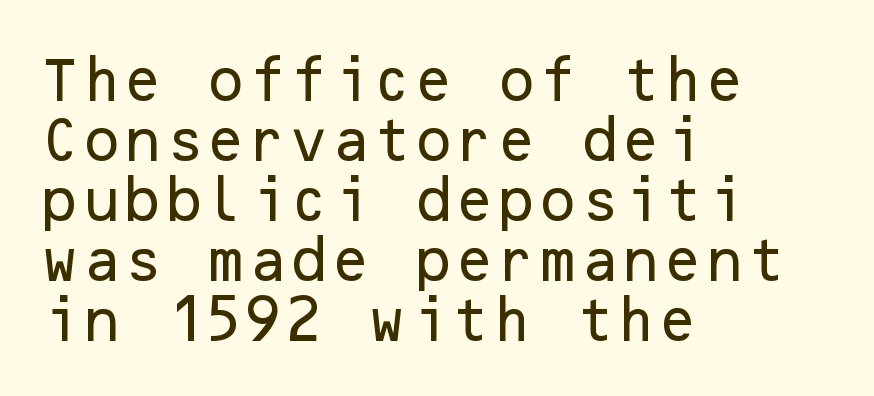
{"serif": "no", "italic": "no", "width": "normal", "stroke_contrast": "low", "x_height": "medium", "underline": "no", "align": "left", "line_spacing": "normal", "line_spacing_ratio": 1.25, "letter_spacing": "normal", "letter_spacing_em": 0.0, "glyph_px": 48}
